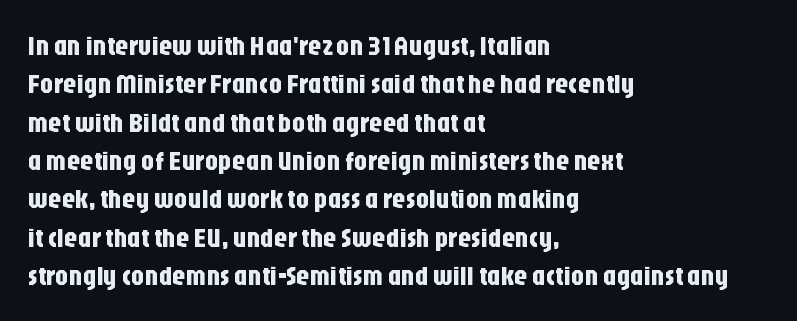
Compared with typical paragraphs, the rows here are spaced about the same. Posture: straight, roman, zero tilt. Inter-character spacing is left at the font's built-in metrics. The space beneath each line is pristine and unruled. The compositor pushed each line to the left boundary.
